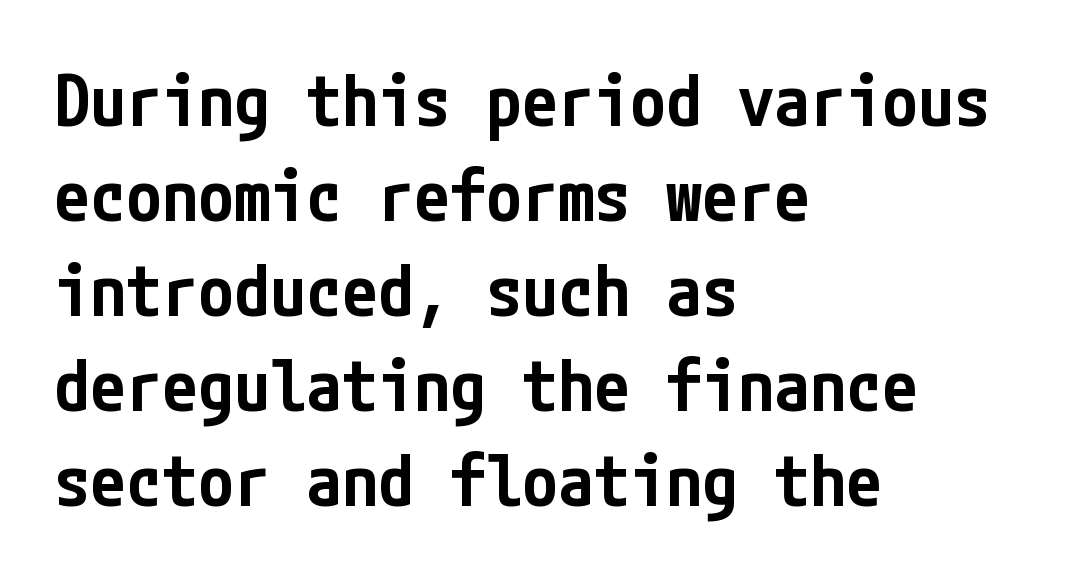
{"serif": "no", "italic": "no", "bold": "semi", "weight": "semibold", "width": "condensed", "stroke_contrast": "low", "x_height": "medium", "underline": "no", "align": "left", "line_spacing": "normal", "line_spacing_ratio": 1.32, "letter_spacing": "normal", "letter_spacing_em": 0.0, "glyph_px": 72}
